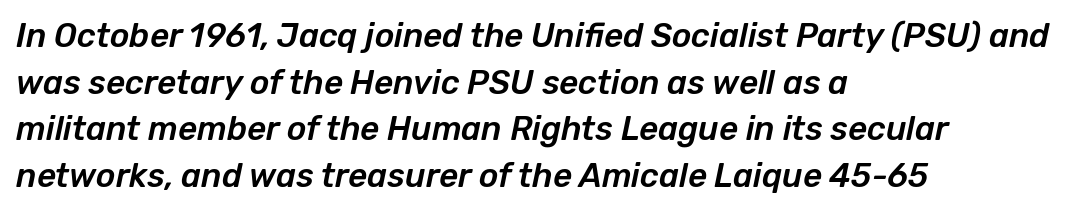
Q: Is the text italic (slanted)? A: Yes, it leans right by about 12 degrees.
Q: Is the text underlined? A: No.
Q: How is the paragraph aligned? A: Left-aligned.
Q: Is the spacing between letters normal or unusually wide? A: Normal.
Q: Is the spacing between lines tight, normal or loose? A: Normal.
Q: Width (condensed, normal, or wide)? A: Normal.
Q: Stroke contrast? A: Low.
Q: x-height? A: Medium.
Q: Monospaced? A: No.
